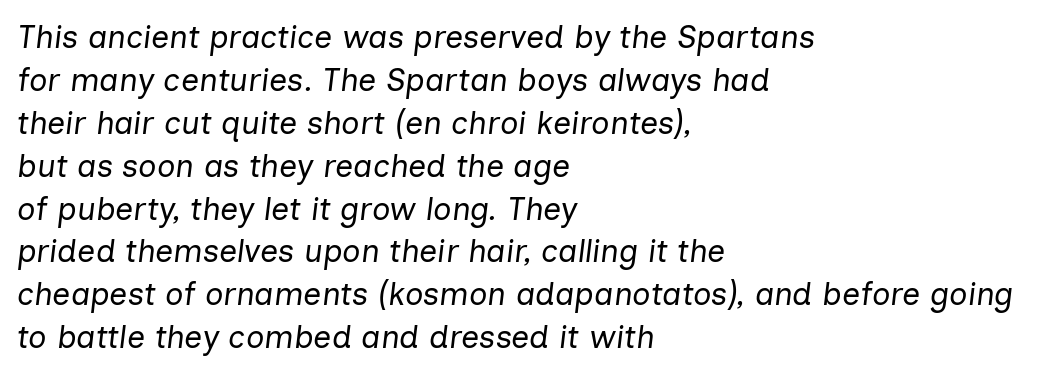
{"italic": "yes", "lean": "right", "slant_degrees": 7, "bold": "no", "weight": "regular", "width": "normal", "stroke_contrast": "low", "x_height": "medium", "monospaced": "no", "underline": "no", "align": "left", "line_spacing": "normal", "line_spacing_ratio": 1.34, "letter_spacing": "normal", "letter_spacing_em": 0.0, "glyph_px": 32}
